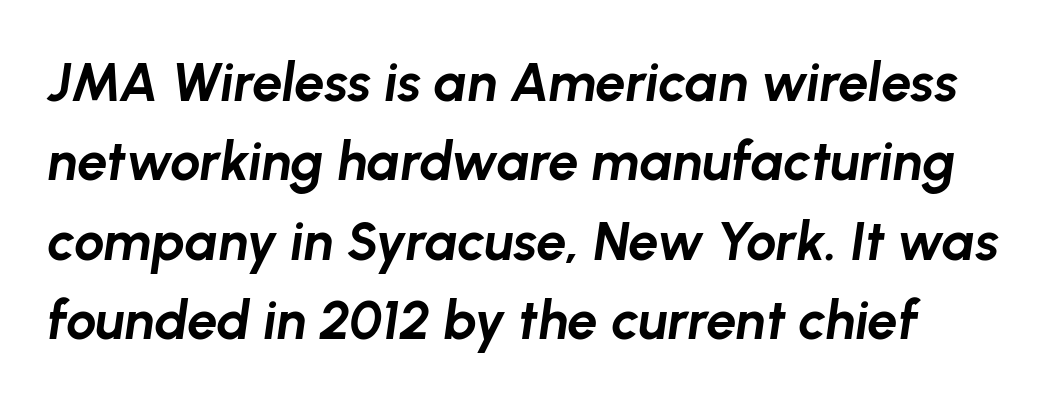
Q: Is the text bold? A: Yes.
Q: Is the text italic (slanted)? A: Yes, it leans right by about 8 degrees.
Q: Is the text underlined? A: No.
Q: Is the spacing between letters normal or unusually wide? A: Normal.
Q: Is the spacing between lines tight, normal or loose? A: Normal.
Q: Width (condensed, normal, or wide)? A: Normal.
Q: Stroke contrast? A: Low.
Q: x-height? A: Medium.
Q: Monospaced? A: No.
